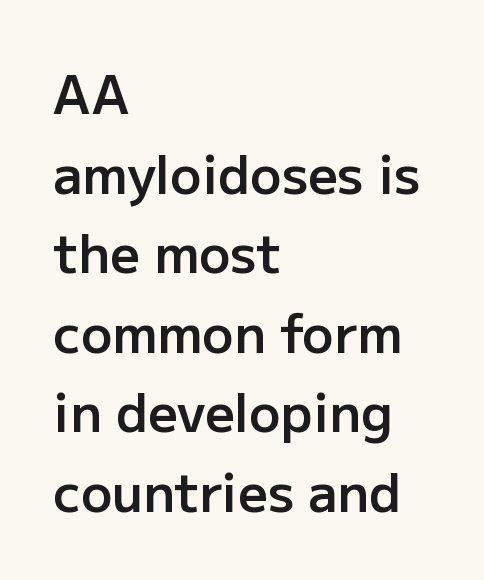
Q: Is the text bold? A: Semi-bold.
Q: Is the text italic (slanted)? A: No, it is upright.
Q: Is the typeface a serif or a sans-serif typeface? A: Sans-serif.
Q: Is the text underlined? A: No.
Q: How is the paragraph aligned? A: Left-aligned.
Q: Is the spacing between letters normal or unusually wide? A: Normal.
Q: Is the spacing between lines tight, normal or loose? A: Normal.
Q: Width (condensed, normal, or wide)? A: Normal.
Q: Stroke contrast? A: Low.
Q: x-height? A: Medium.
Q: Monospaced? A: No.
